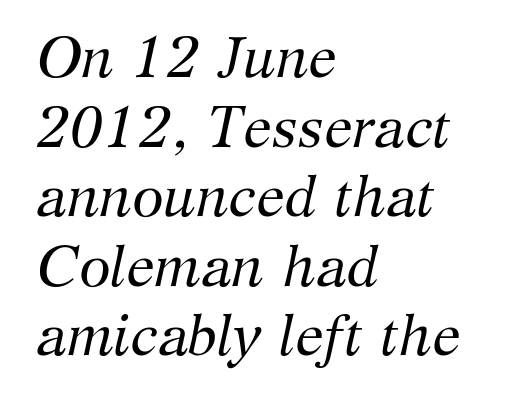
The image shows 57 px regular-weight serif type, italic (leaning right); set left-aligned, line spacing 1.22x, normal letter spacing, not underlined; medium stroke contrast and a medium x-height.
